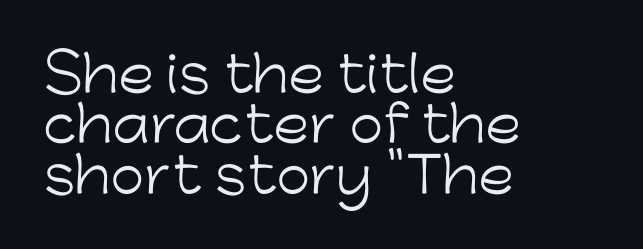
Q: Is the text bold? A: No.
Q: Is the text italic (slanted)? A: No, it is upright.
Q: Is the typeface a serif or a sans-serif typeface? A: Sans-serif.
Q: Is the text underlined? A: No.
Q: How is the paragraph aligned? A: Left-aligned.
Q: Is the spacing between letters normal or unusually wide? A: Normal.
Q: Is the spacing between lines tight, normal or loose? A: Tight.
Q: Width (condensed, normal, or wide)? A: Normal.
Q: Stroke contrast? A: Low.
Q: x-height? A: Medium.
Q: Monospaced? A: No.
